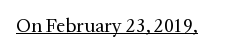
{"italic": "no", "bold": "no", "underline": "yes", "letter_spacing": "normal", "letter_spacing_em": 0.0, "glyph_px": 20}
